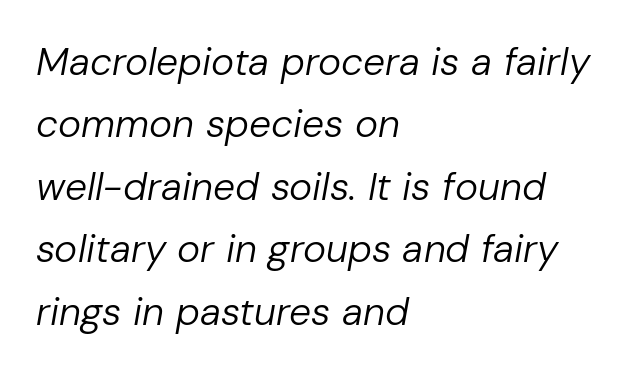
Q: Is the text bold? A: No.
Q: Is the text italic (slanted)? A: Yes, it leans right by about 10 degrees.
Q: Is the text underlined? A: No.
Q: How is the paragraph aligned? A: Left-aligned.
Q: Is the spacing between letters normal or unusually wide? A: Normal.
Q: Is the spacing between lines tight, normal or loose? A: Normal.
Q: Width (condensed, normal, or wide)? A: Normal.
Q: Stroke contrast? A: Low.
Q: x-height? A: Medium.
Q: Monospaced? A: No.
